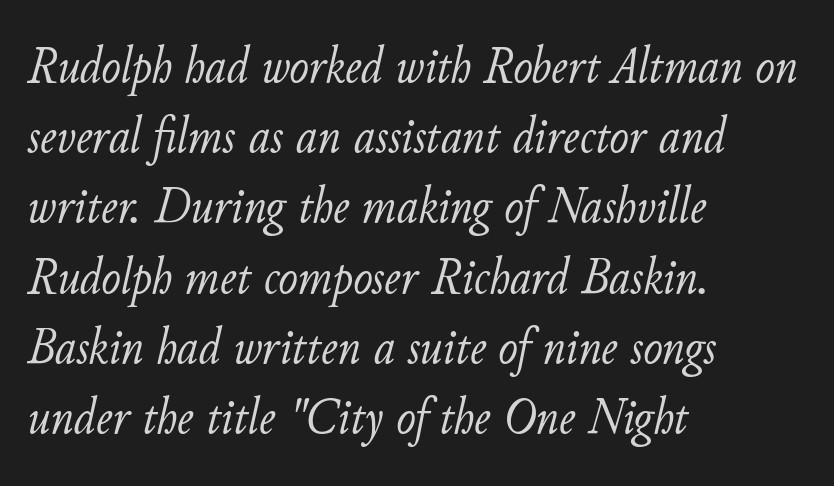
The text carries the slant typical of an italic or oblique font. Is this a heavy cut? Hardly; it is regular or lighter. Where is the straight margin? On the left. The type is set solid horizontally, with unmodified tracking.
